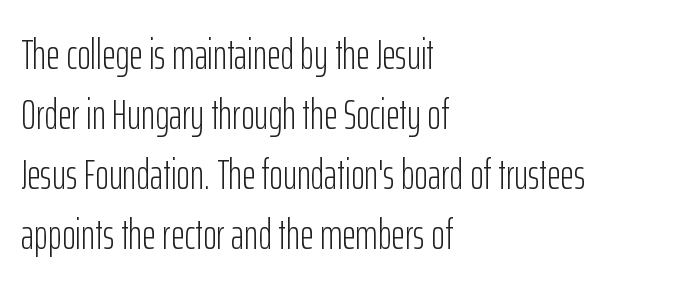
Check under the words: just untouched page. Whoever set this chose a conventional vertical rhythm. You could call the tracking neutral — neither tight nor loose. Visually the block forms a straight wall on the left and a jagged coastline on the right. The lettering holds an erect, upright posture throughout. Think of a printed novel: that variable character pitch is what you see here.
